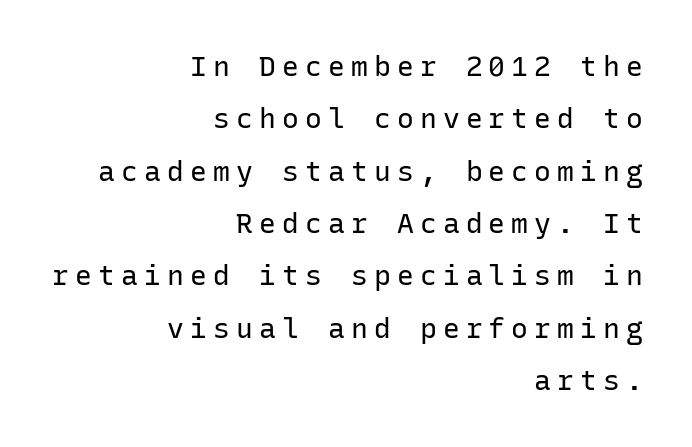
{"serif": "no", "italic": "no", "bold": "no", "weight": "regular", "width": "normal", "stroke_contrast": "low", "x_height": "medium", "monospaced": "yes", "underline": "no", "align": "right", "line_spacing_ratio": 1.87, "letter_spacing": "wide", "letter_spacing_em": 0.22, "glyph_px": 28}
